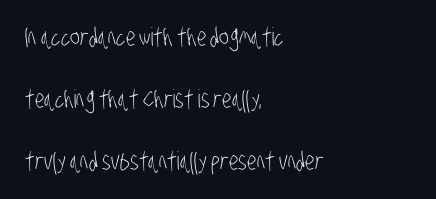
{"bold": "no", "underline": "no", "align": "left", "line_spacing": "loose", "line_spacing_ratio": 2.48, "letter_spacing": "normal", "letter_spacing_em": 0.0, "glyph_px": 25}
